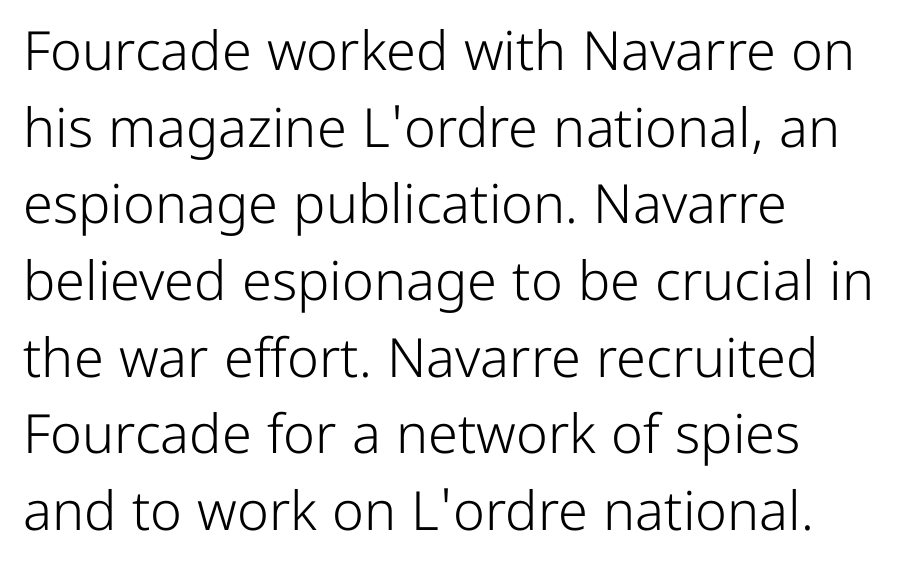
This sample keeps an unexceptional amount of space between lines. One-word summary of the alignment: left. Default kerning and tracking; the words read as compact shapes. Notice how the stems are strictly vertical — no italics here. Each letter's strokes conclude bluntly, with no projecting serifs.
